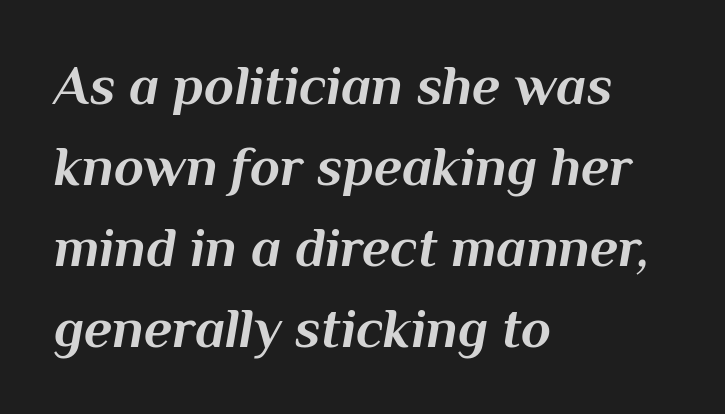
Only glyphs here, with clear space below each row. Is this a fixed-width face? No — the glyphs have proportional, varying widths. Baseline-to-baseline distance is the conventional proportion of letter height. The setting favours the left margin, as ordinary paragraphs usually do.
